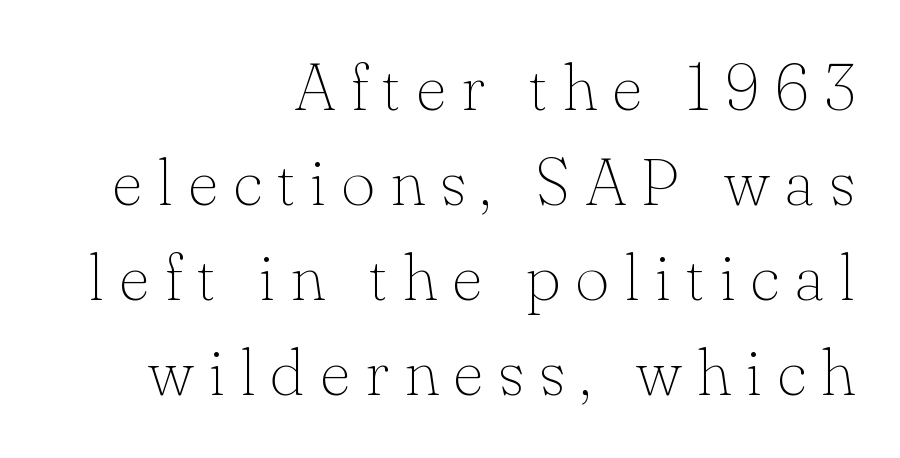
{"serif": "yes", "italic": "no", "bold": "no", "weight": "thin", "width": "normal", "stroke_contrast": "low", "x_height": "small", "monospaced": "no", "underline": "no", "align": "right", "line_spacing": "normal", "line_spacing_ratio": 1.44, "letter_spacing": "wide", "letter_spacing_em": 0.23, "glyph_px": 66}
